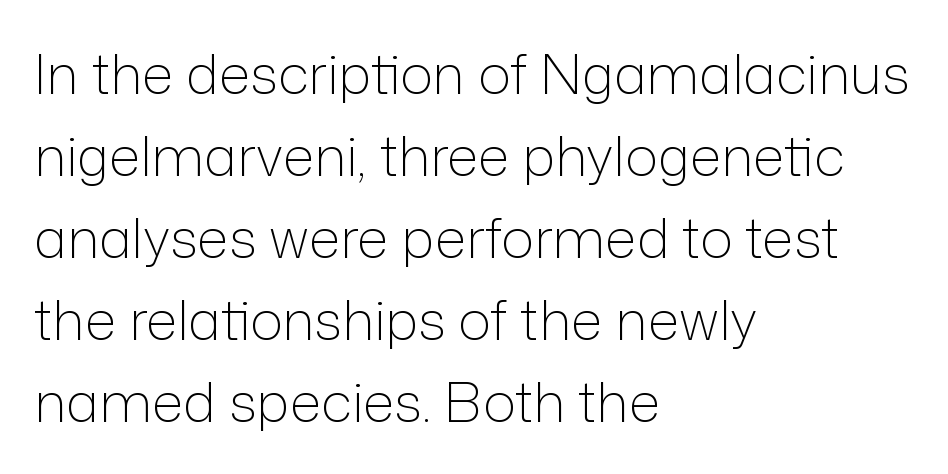
{"serif": "no", "italic": "no", "bold": "no", "weight": "light", "width": "normal", "stroke_contrast": "low", "x_height": "medium", "monospaced": "no", "underline": "no", "align": "left", "line_spacing": "normal", "line_spacing_ratio": 1.49, "letter_spacing": "normal", "letter_spacing_em": 0.0, "glyph_px": 55}
